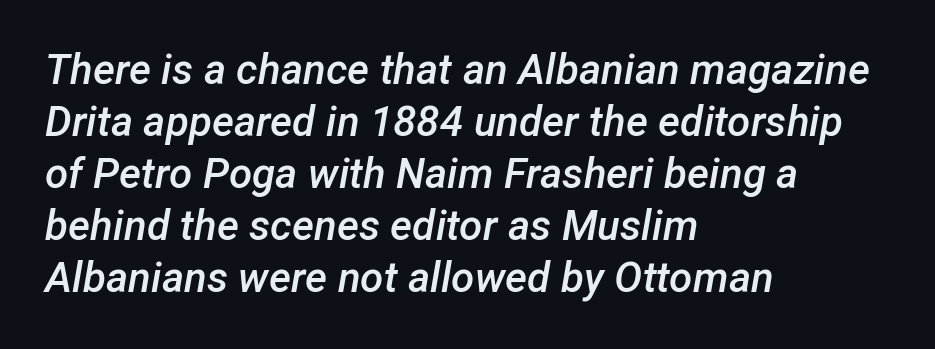
The letters advance in unequal steps, a hallmark of proportional type. A student would call this left alignment; a typographer would say flush left, rag right. These words are printed semibold, heavier than regular yet not bold. These lines were composed using italics. Between one letter and the next there's only the usual sliver of space.
